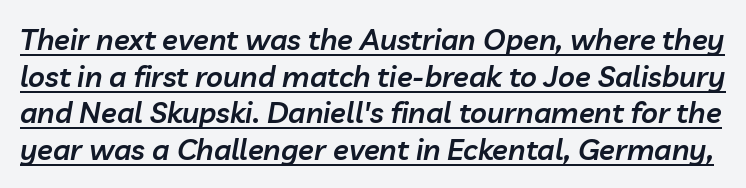
Compared with typical paragraphs, the rows here are spaced about the same. Looks like regular typesetting: each glyph gets only the width it needs. The passage shown is semibold, sitting just below true bold. These characters rest on top of a visible drawn line. The whole block is typeset with a tilt. Compared with typical body copy, the letter spacing here is the same.
